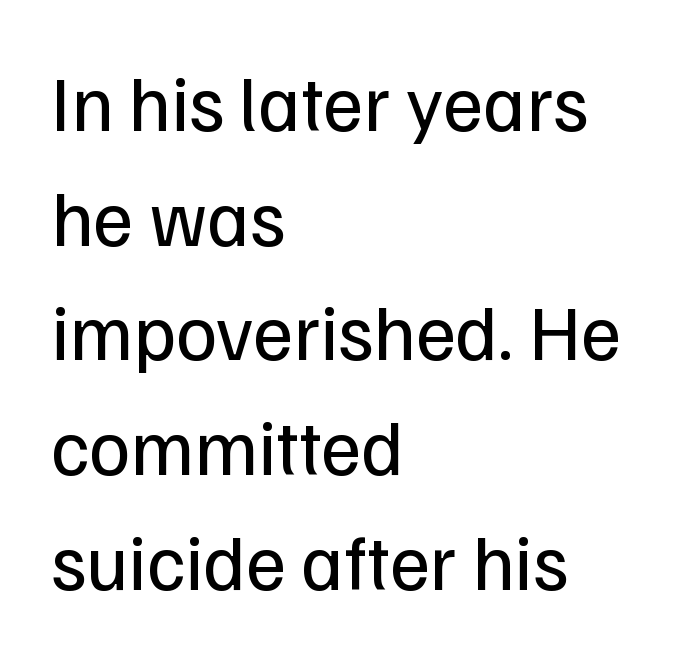
The image shows 78 px regular-weight sans-serif type, upright; set left-aligned, normal line spacing (1.47x), normal letter spacing, not underlined; low stroke contrast and a medium x-height.
